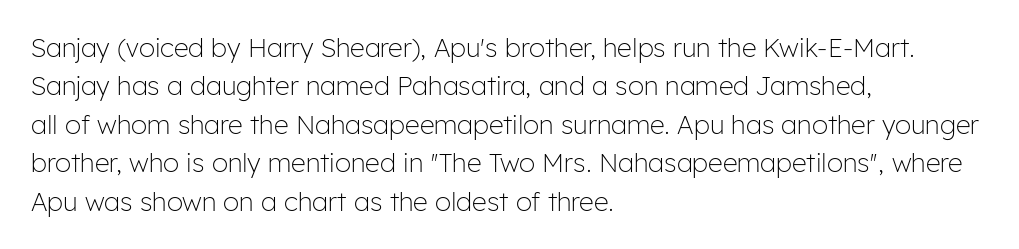
Leftover space on each line is placed entirely after the last word. The font sits on the lighter half of the weight spectrum, regular included. Here the glyphs are tracked normally, forming tight word shapes. Evenly set lines give the paragraph a standard silhouette. The area under the type is left untouched. The letters stand upright; this is a roman face.
